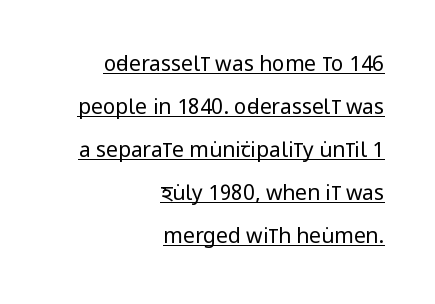
The image shows 21 px text type, upright; set right-aligned, loose line spacing (2.05x), normal letter spacing, underlined.
